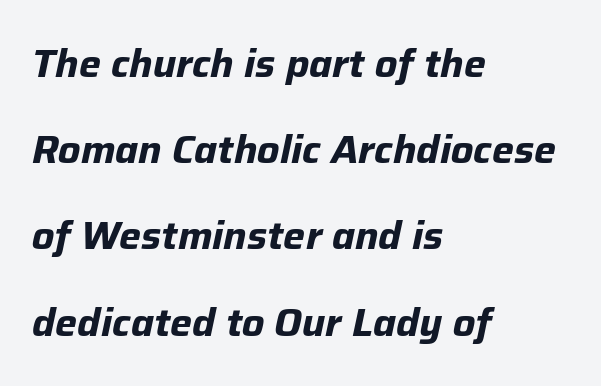
Q: Is the text bold? A: Yes.
Q: Is the text italic (slanted)? A: Yes, it leans right by about 12 degrees.
Q: Is the text underlined? A: No.
Q: How is the paragraph aligned? A: Left-aligned.
Q: Is the spacing between letters normal or unusually wide? A: Normal.
Q: Is the spacing between lines tight, normal or loose? A: Loose.
Q: Width (condensed, normal, or wide)? A: Normal.
Q: Stroke contrast? A: Low.
Q: x-height? A: Medium.
Q: Monospaced? A: No.
